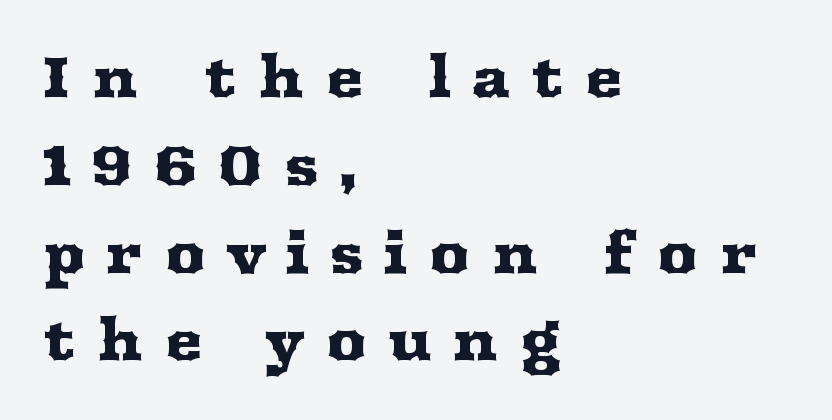
{"serif": "yes", "italic": "no", "width": "wide", "stroke_contrast": "medium", "x_height": "medium", "monospaced": "no", "underline": "no", "align": "left", "line_spacing": "normal", "line_spacing_ratio": 1.54, "letter_spacing": "wide", "letter_spacing_em": 0.36, "glyph_px": 57}
